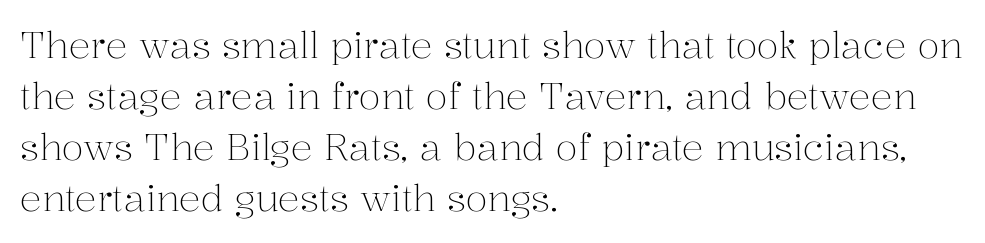
The letters sit at their default tracking, neither squeezed nor spread. Rows of type keep a routine distance in the vertical direction. Examine the stroke ends and you'll spot serifs. Underline: absent.
